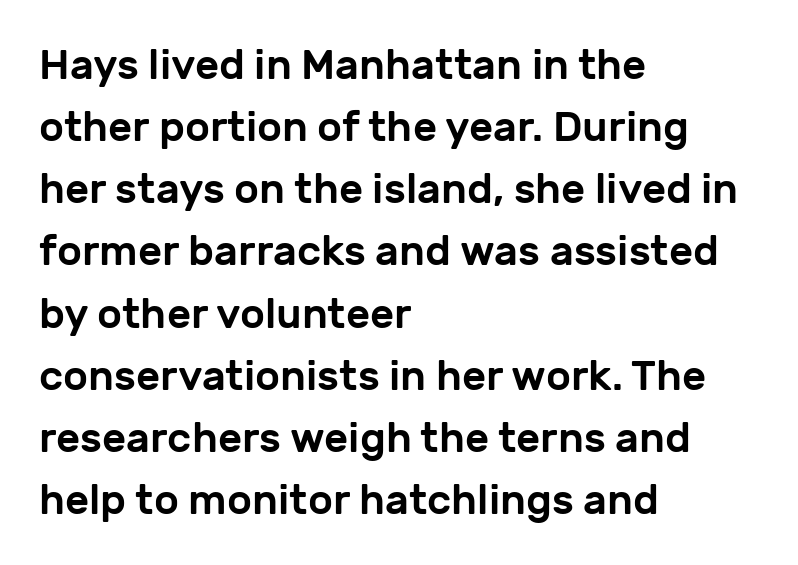
The image shows 42 px sans-serif type, upright; set left-aligned, normal line spacing (1.48x), normal letter spacing, not underlined; low stroke contrast and a medium x-height.
